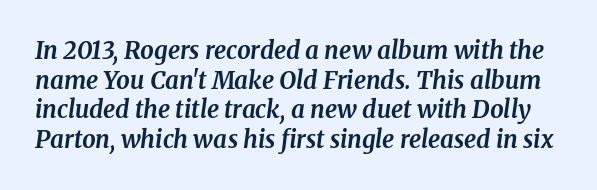
Students, note that the glyphs here touch the page at normal intervals. Thick stems and heavy bowls — unmistakably bold. Underlining? Definitely not there. Characters are canted at an angle relative to the baseline's perpendicular.
